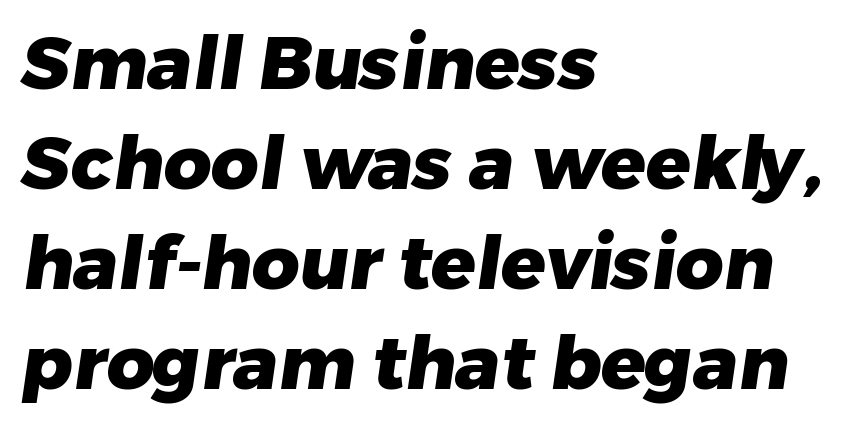
Q: Is the text bold? A: Yes.
Q: Is the typeface a serif or a sans-serif typeface? A: Sans-serif.
Q: Is the text underlined? A: No.
Q: How is the paragraph aligned? A: Left-aligned.
Q: Is the spacing between letters normal or unusually wide? A: Normal.
Q: Is the spacing between lines tight, normal or loose? A: Normal.
Q: Width (condensed, normal, or wide)? A: Normal.
Q: Stroke contrast? A: Low.
Q: x-height? A: Medium.
Q: Monospaced? A: No.
